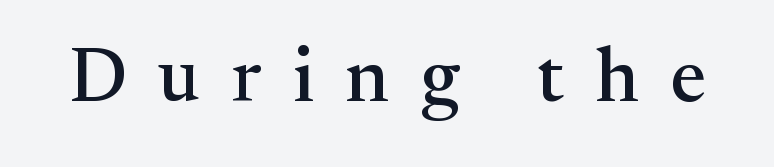
{"serif": "yes", "italic": "no", "width": "normal", "stroke_contrast": "medium", "x_height": "medium", "monospaced": "no", "underline": "no", "letter_spacing": "wide", "letter_spacing_em": 0.41, "glyph_px": 76}
